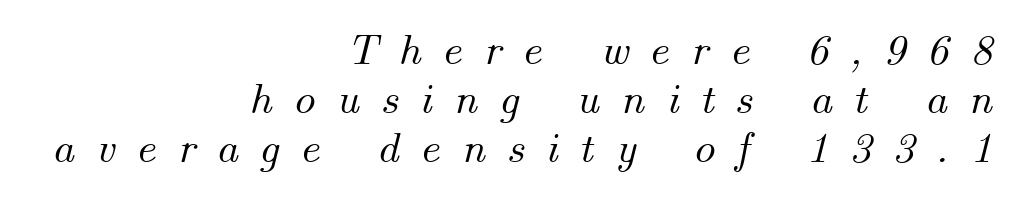
The image shows 44 px text type, italic (leaning right); set right-aligned, tight line spacing (1.11x), unusually wide letter spacing (+0.47 em), not underlined; medium stroke contrast and a small x-height.
